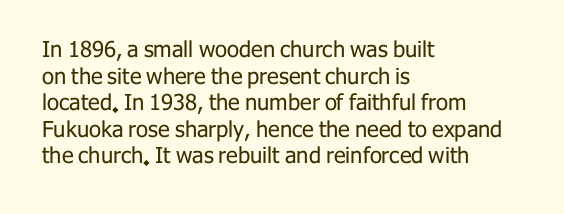
{"italic": "no", "bold": "no", "underline": "no", "align": "left", "line_spacing_ratio": 1.21, "letter_spacing": "normal", "letter_spacing_em": 0.0, "glyph_px": 22}
